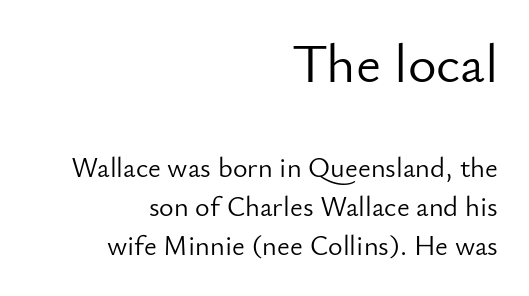
Q: Is the text bold? A: No.
Q: Is the text italic (slanted)? A: No, it is upright.
Q: Is the typeface a serif or a sans-serif typeface? A: Sans-serif.
Q: Is the text underlined? A: No.
Q: How is the paragraph aligned? A: Right-aligned.
Q: Is the spacing between letters normal or unusually wide? A: Normal.
Q: Is the spacing between lines tight, normal or loose? A: Normal.
Q: Which block of text is set in a larger size, the first (top) or the second (bottom)? A: The first (top) one.
Q: Width (condensed, normal, or wide)? A: Normal.
Q: Stroke contrast? A: Low.
Q: x-height? A: Small.
Q: Monospaced? A: No.
